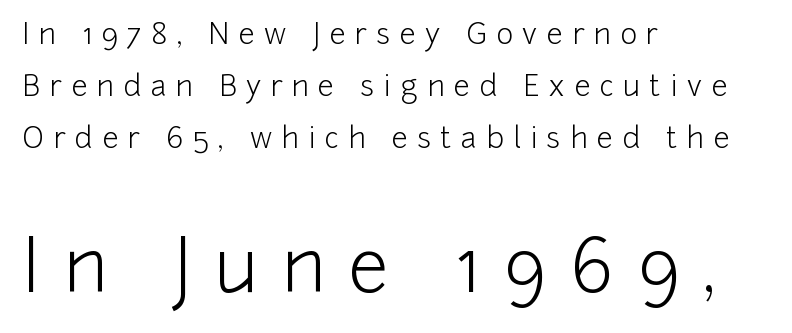
{"serif": "no", "italic": "no", "bold": "no", "weight": "light", "width": "normal", "stroke_contrast": "low", "x_height": "medium", "monospaced": "no", "underline": "no", "align": "left", "line_spacing_ratio": 1.8, "letter_spacing": "wide", "letter_spacing_em": 0.32, "larger_block": "second", "size_ratio": 2.52, "glyph_px": 73}
